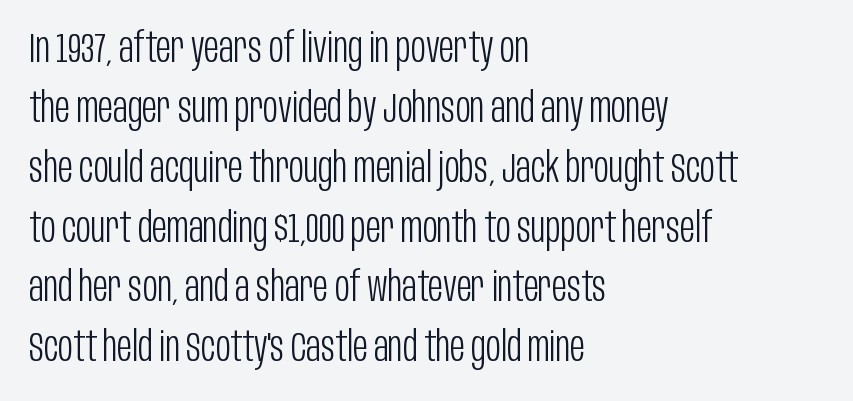
{"serif": "no", "italic": "no", "bold": "no", "weight": "light", "width": "condensed", "stroke_contrast": "low", "x_height": "large", "monospaced": "no", "underline": "no", "align": "left", "line_spacing": "normal", "line_spacing_ratio": 1.46, "letter_spacing": "normal", "letter_spacing_em": 0.0, "glyph_px": 41}
